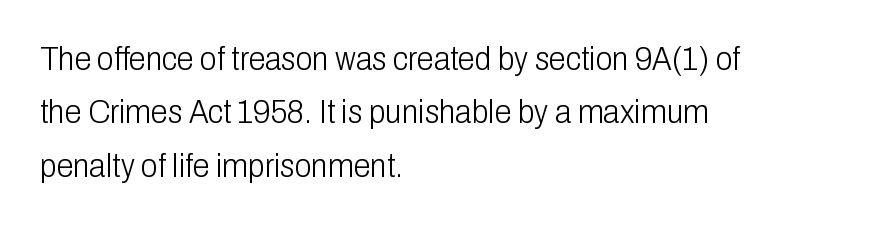
The image shows 34 px light, condensed sans-serif type, upright; set left-aligned, normal line spacing (1.57x), normal letter spacing, not underlined; low stroke contrast and a medium x-height.
